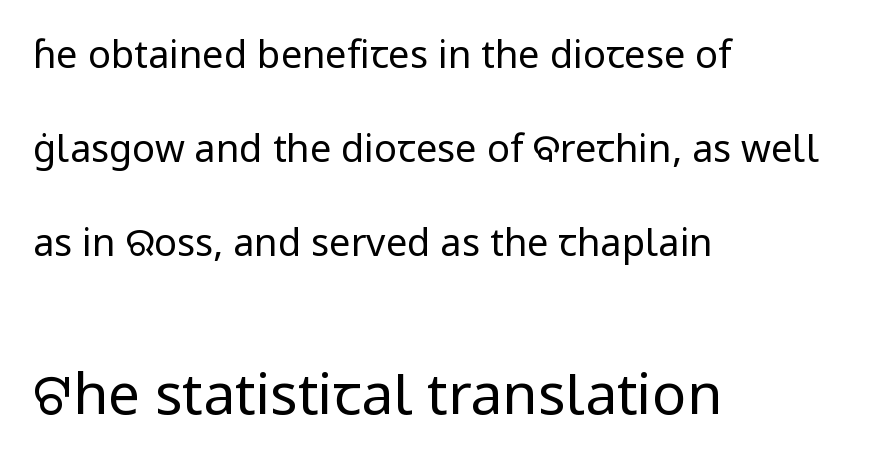
Alignment: flush left. The line texture is even and compact thanks to regular tracking. Is this a heavy cut? Hardly; it is regular or lighter. The letters carry no serifs — their stems end cleanly without finishing strokes.
